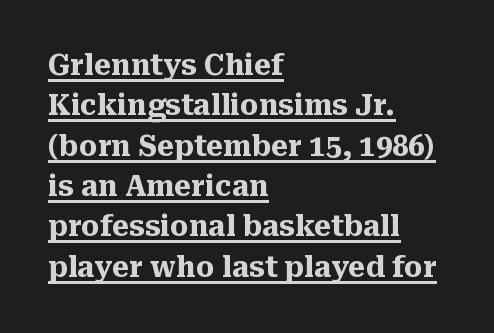
{"serif": "yes", "italic": "no", "bold": "yes", "weight": "heavy", "width": "normal", "stroke_contrast": "medium", "x_height": "medium", "monospaced": "no", "underline": "yes", "align": "left", "line_spacing": "normal", "line_spacing_ratio": 1.39, "letter_spacing": "normal", "letter_spacing_em": 0.0, "glyph_px": 29}
